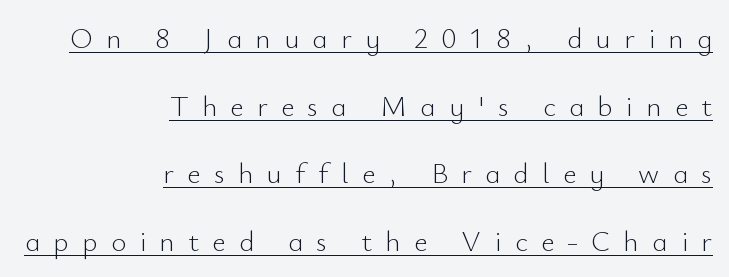
Are there feet on the stems? There aren't — it's a sans. The font's upright variant was chosen for this text. The lettering is marked with a stroke running underneath it. This reads as an unemphasized weight, regular at the heaviest. The horizontal fit of the characters is loose and conspicuously gappy.
